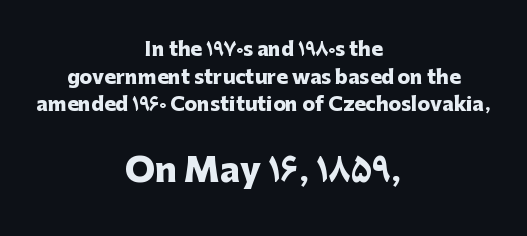
{"serif": "no", "italic": "no", "bold": "yes", "weight": "heavy", "width": "normal", "stroke_contrast": "low", "x_height": "medium", "monospaced": "no", "underline": "no", "align": "center", "line_spacing": "normal", "line_spacing_ratio": 1.46, "letter_spacing": "normal", "letter_spacing_em": 0.0, "larger_block": "second", "size_ratio": 1.74, "glyph_px": 33}
